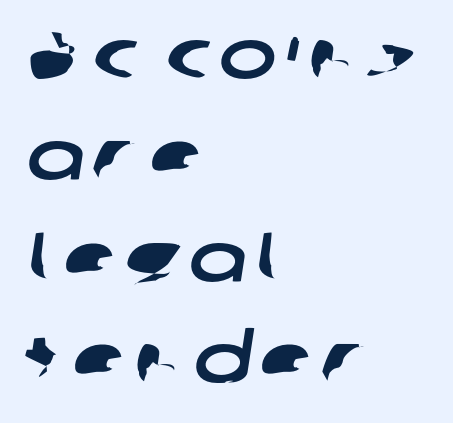
Every row of glyphs begins at an identical x-position on the left. Unlike a traditional serif, this face leaves its strokes unadorned. Just letters on the line, the space beneath them empty. Does the leading feel generous? No, just average. Note the varied advance widths — an 'i' is clearly narrower than an 'm'.
